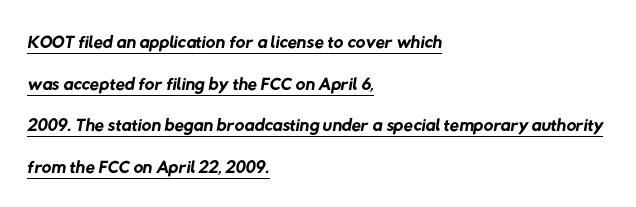
Q: Is the text bold? A: No.
Q: Is the text underlined? A: Yes.
Q: How is the paragraph aligned? A: Left-aligned.
Q: Is the spacing between letters normal or unusually wide? A: Normal.
Q: Is the spacing between lines tight, normal or loose? A: Normal.
